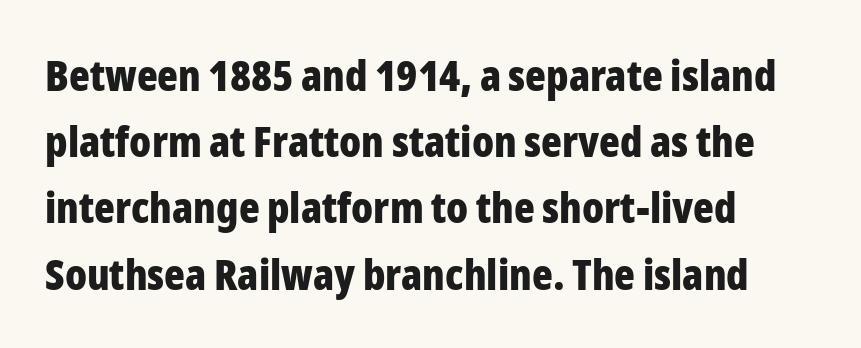
Q: Is the text bold? A: Yes.
Q: Is the text italic (slanted)? A: No, it is upright.
Q: Is the typeface a serif or a sans-serif typeface? A: Sans-serif.
Q: Is the text underlined? A: No.
Q: How is the paragraph aligned? A: Left-aligned.
Q: Is the spacing between letters normal or unusually wide? A: Normal.
Q: Is the spacing between lines tight, normal or loose? A: Normal.
Q: Width (condensed, normal, or wide)? A: Condensed.
Q: Stroke contrast? A: Low.
Q: x-height? A: Medium.
Q: Monospaced? A: No.
